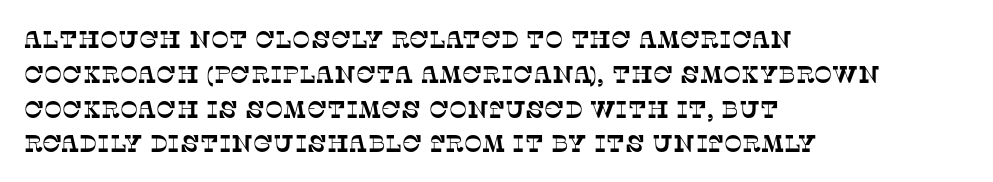
The image shows 24 px text type; set left-aligned, normal line spacing (1.45x), normal letter spacing, not underlined.
